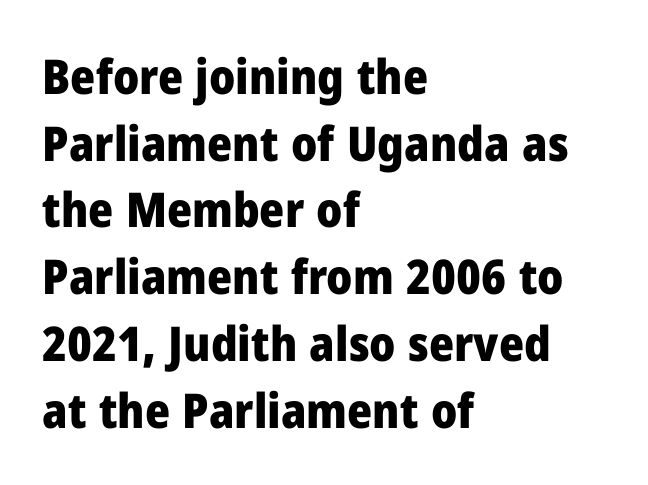
The ragged edge is on the right, which tells us the setting is flush left. I'd call this a sans setting — the letters go barefoot. This rendering features lettering with no underline. Note the varied advance widths — an 'i' is clearly narrower than an 'm'. A roman cut, with each character standing at attention.
